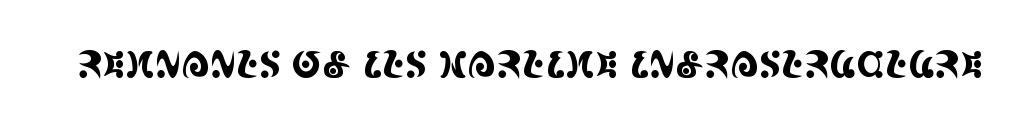
The image shows 36 px condensed serif type, upright; set normal letter spacing, not underlined; a large x-height.
